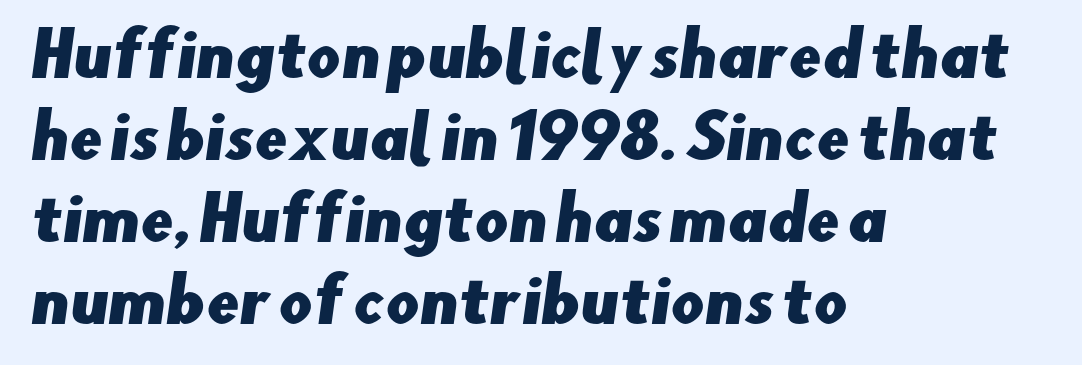
Normally led — the rows are evenly, conventionally spaced. Every row of glyphs begins at an identical x-position on the left. Note the varied advance widths — an 'i' is clearly narrower than an 'm'. This is sans-serif lettering, the kind often seen on screens and signage. A clean baseline with only descenders dipping below it.
